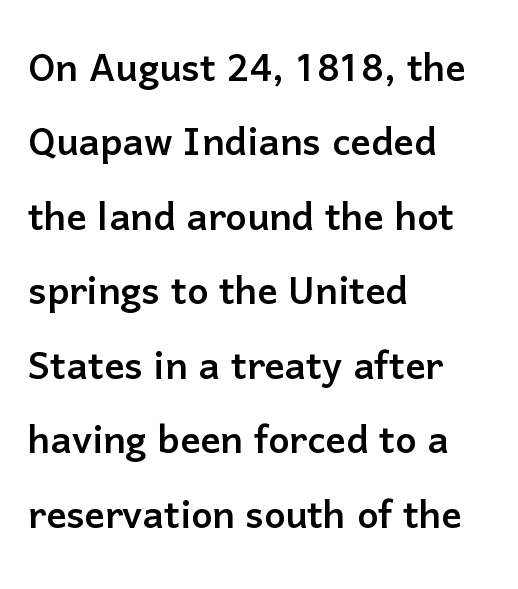
{"serif": "no", "italic": "no", "width": "normal", "stroke_contrast": "low", "x_height": "medium", "monospaced": "no", "underline": "no", "align": "left", "line_spacing": "normal", "line_spacing_ratio": 1.49, "letter_spacing": "normal", "letter_spacing_em": 0.0, "glyph_px": 50}
